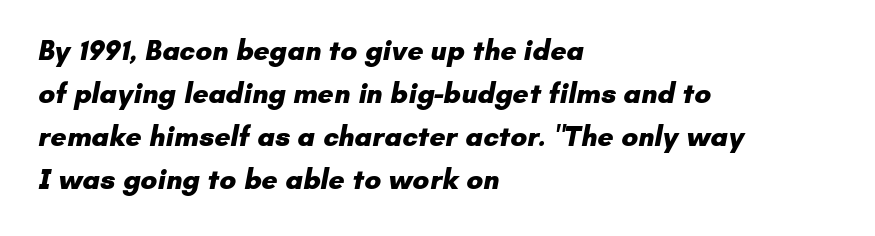
The horizontal fit of the characters is conventional and even. Looks like regular typesetting: each glyph gets only the width it needs. Note: no serifs on the glyphs. Rule under the text: the space is simply empty.
